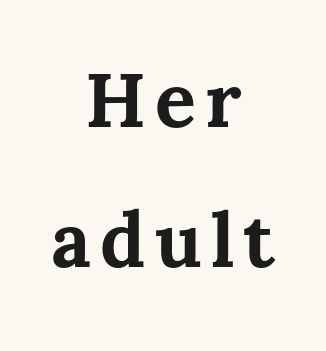
{"italic": "no", "bold": "yes", "weight": "bold", "width": "normal", "stroke_contrast": "medium", "x_height": "medium", "monospaced": "no", "underline": "no", "align": "center", "line_spacing_ratio": 1.84, "glyph_px": 76}
